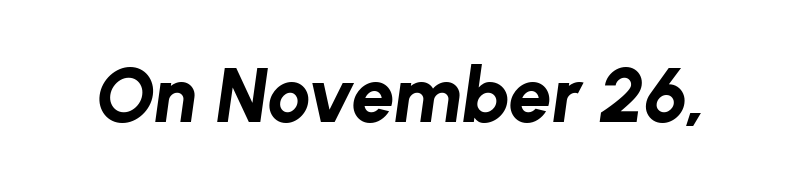
You could not count columns in this text — the font is proportionally spaced. Lines of text with bare space underneath. These lines keep a tight, regular rhythm from letter to letter. Characters are canted at an angle relative to the baseline's perpendicular. Summary of weight: heavy, a full bold.
